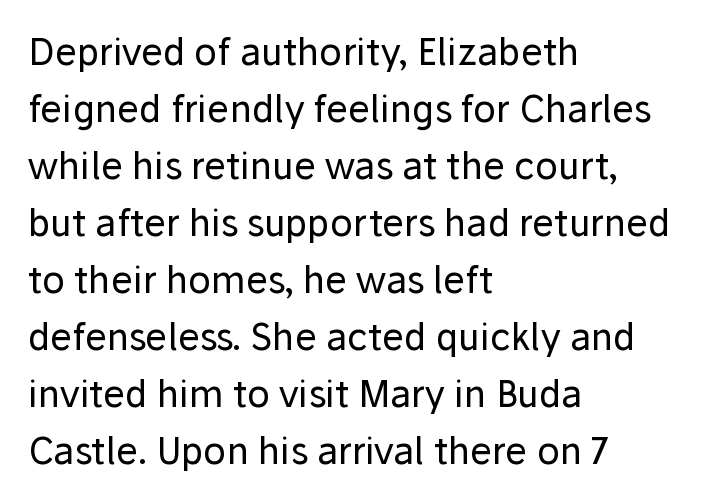
The image shows 37 px regular-weight sans-serif type, upright; set left-aligned, normal line spacing (1.54x), normal letter spacing, not underlined; low stroke contrast and a medium x-height.
